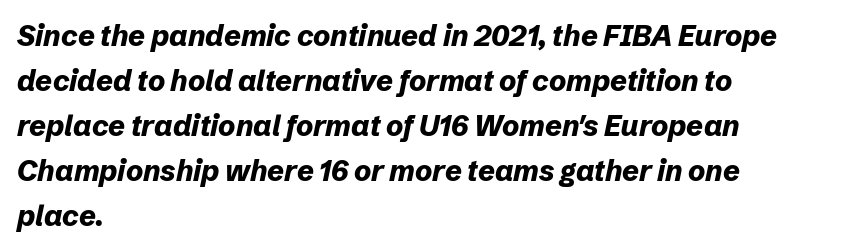
Q: Is the text bold? A: Yes.
Q: Is the text italic (slanted)? A: Yes, it leans right by about 12 degrees.
Q: Is the text underlined? A: No.
Q: How is the paragraph aligned? A: Left-aligned.
Q: Is the spacing between letters normal or unusually wide? A: Normal.
Q: Is the spacing between lines tight, normal or loose? A: Normal.
Q: Width (condensed, normal, or wide)? A: Normal.
Q: Stroke contrast? A: Low.
Q: x-height? A: Medium.
Q: Monospaced? A: No.
